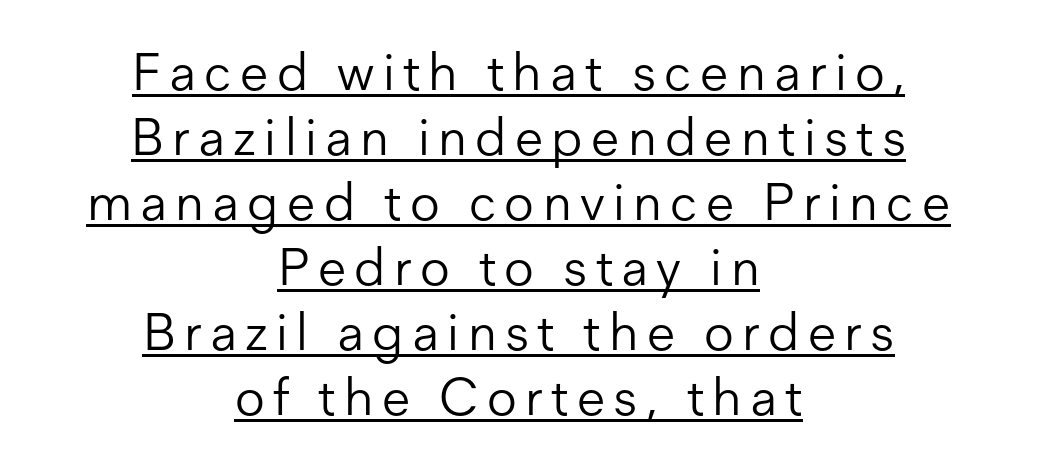
{"serif": "no", "italic": "no", "bold": "no", "weight": "light", "width": "normal", "stroke_contrast": "low", "x_height": "medium", "monospaced": "no", "underline": "yes", "align": "center", "line_spacing": "normal", "line_spacing_ratio": 1.25, "glyph_px": 52}
